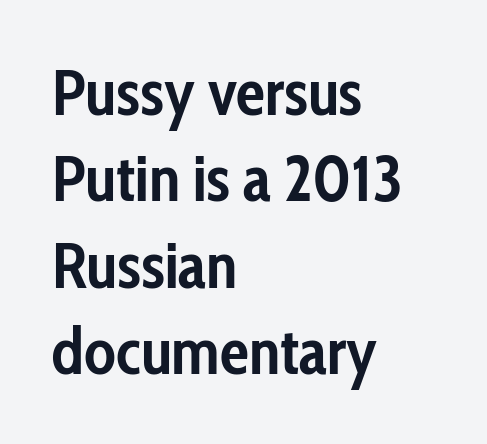
Q: Is the text bold? A: Yes.
Q: Is the text italic (slanted)? A: No, it is upright.
Q: Is the typeface a serif or a sans-serif typeface? A: Sans-serif.
Q: Is the text underlined? A: No.
Q: How is the paragraph aligned? A: Left-aligned.
Q: Is the spacing between letters normal or unusually wide? A: Normal.
Q: Is the spacing between lines tight, normal or loose? A: Normal.
Q: Width (condensed, normal, or wide)? A: Condensed.
Q: Stroke contrast? A: Low.
Q: x-height? A: Medium.
Q: Monospaced? A: No.
